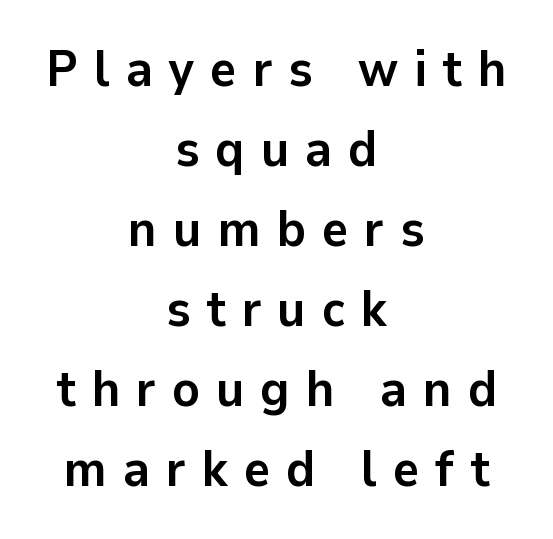
{"serif": "no", "italic": "no", "bold": "yes", "weight": "semibold", "width": "normal", "stroke_contrast": "low", "x_height": "medium", "monospaced": "no", "underline": "no", "align": "center", "line_spacing": "normal", "line_spacing_ratio": 1.57, "letter_spacing": "wide", "letter_spacing_em": 0.31, "glyph_px": 51}
